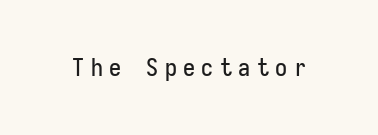
The image shows 24 px text type, upright; set unusually wide letter spacing (+0.27 em), not underlined.
